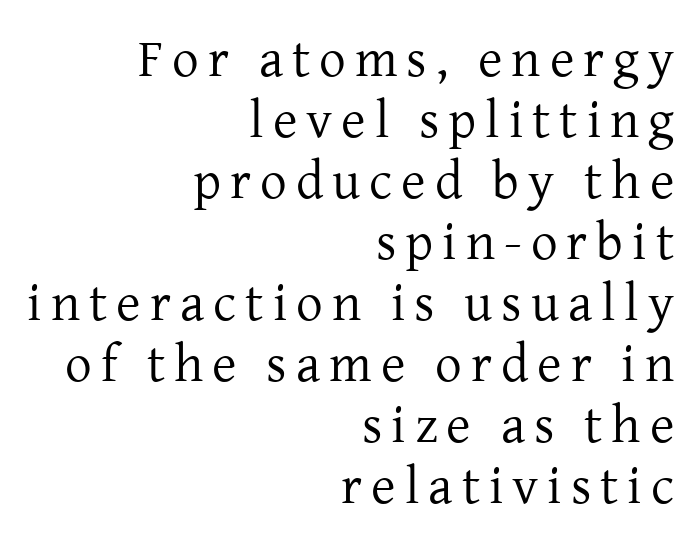
{"serif": "yes", "italic": "no", "bold": "no", "weight": "regular", "width": "normal", "stroke_contrast": "low", "x_height": "medium", "monospaced": "no", "underline": "no", "align": "right", "line_spacing": "tight", "line_spacing_ratio": 1.15, "glyph_px": 53}
